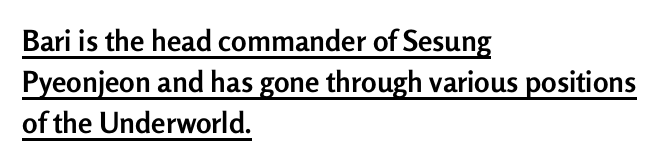
Q: Is the text bold? A: Yes.
Q: Is the text italic (slanted)? A: No, it is upright.
Q: Is the typeface a serif or a sans-serif typeface? A: Sans-serif.
Q: Is the text underlined? A: Yes.
Q: How is the paragraph aligned? A: Left-aligned.
Q: Is the spacing between letters normal or unusually wide? A: Normal.
Q: Is the spacing between lines tight, normal or loose? A: Normal.
Q: Width (condensed, normal, or wide)? A: Normal.
Q: Stroke contrast? A: Low.
Q: x-height? A: Medium.
Q: Monospaced? A: No.
